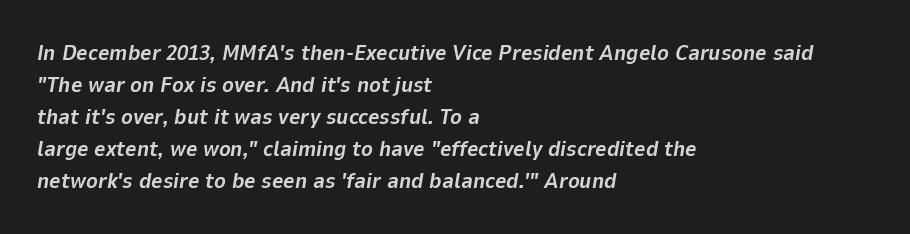
Q: Is the text bold? A: Yes.
Q: Is the text italic (slanted)? A: Yes, it leans right by about 9 degrees.
Q: Is the text underlined? A: No.
Q: How is the paragraph aligned? A: Left-aligned.
Q: Is the spacing between letters normal or unusually wide? A: Normal.
Q: Is the spacing between lines tight, normal or loose? A: Normal.
